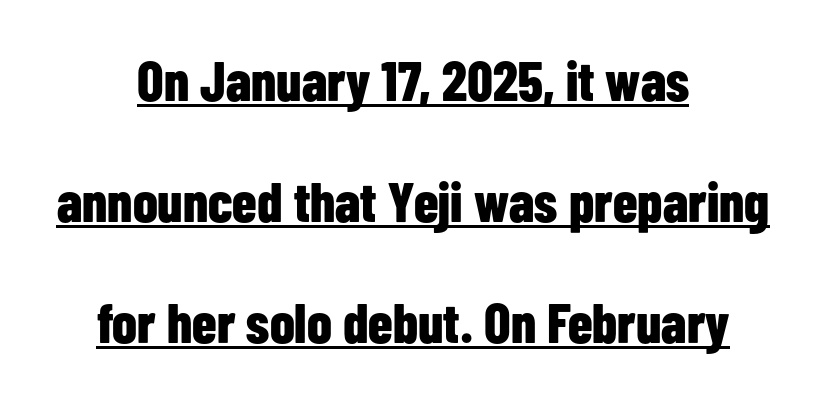
The image shows 56 px bold, condensed sans-serif type, upright; set centered, loose line spacing (2.16x), normal letter spacing, underlined; low stroke contrast and a medium x-height.
